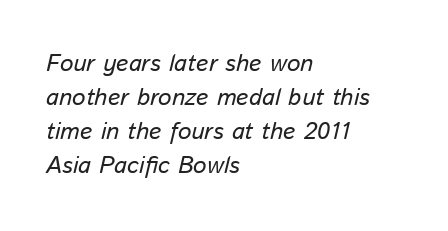
Inter-character spacing is left at the font's built-in metrics. Quick note: interline space is typical. A clean baseline with only descenders dipping below it. Italic? Definitely — the glyphs are oblique.
